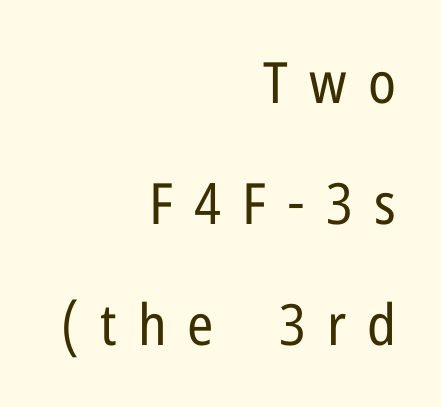
{"serif": "no", "italic": "no", "bold": "no", "weight": "regular", "width": "condensed", "stroke_contrast": "low", "x_height": "medium", "monospaced": "no", "underline": "no", "align": "right", "line_spacing": "loose", "line_spacing_ratio": 2.12, "letter_spacing": "wide", "letter_spacing_em": 0.37, "glyph_px": 57}
